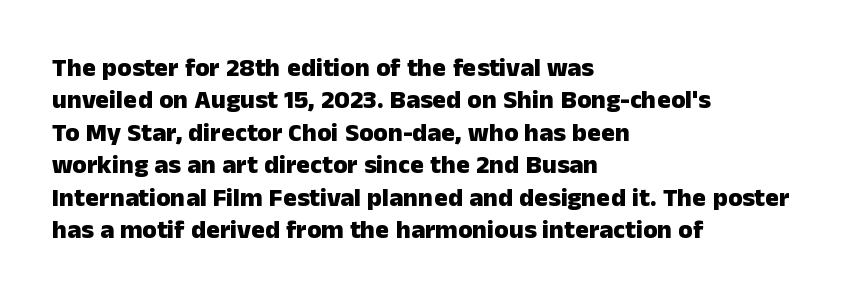
{"italic": "no", "bold": "yes", "underline": "no", "align": "left", "line_spacing": "normal", "line_spacing_ratio": 1.25, "letter_spacing": "normal", "letter_spacing_em": 0.0, "glyph_px": 26}
